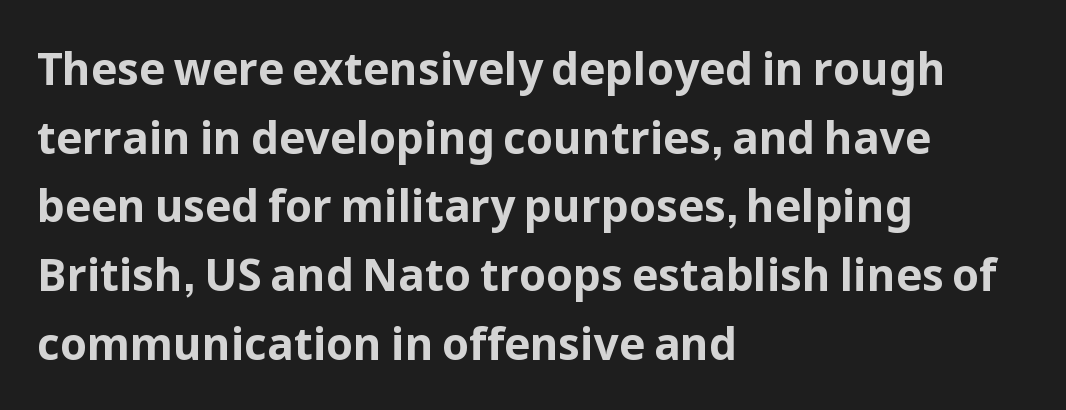
Q: Is the text bold? A: Yes.
Q: Is the text italic (slanted)? A: No, it is upright.
Q: Is the typeface a serif or a sans-serif typeface? A: Sans-serif.
Q: Is the text underlined? A: No.
Q: How is the paragraph aligned? A: Left-aligned.
Q: Is the spacing between letters normal or unusually wide? A: Normal.
Q: Is the spacing between lines tight, normal or loose? A: Normal.
Q: Width (condensed, normal, or wide)? A: Normal.
Q: Stroke contrast? A: Low.
Q: x-height? A: Medium.
Q: Monospaced? A: No.
